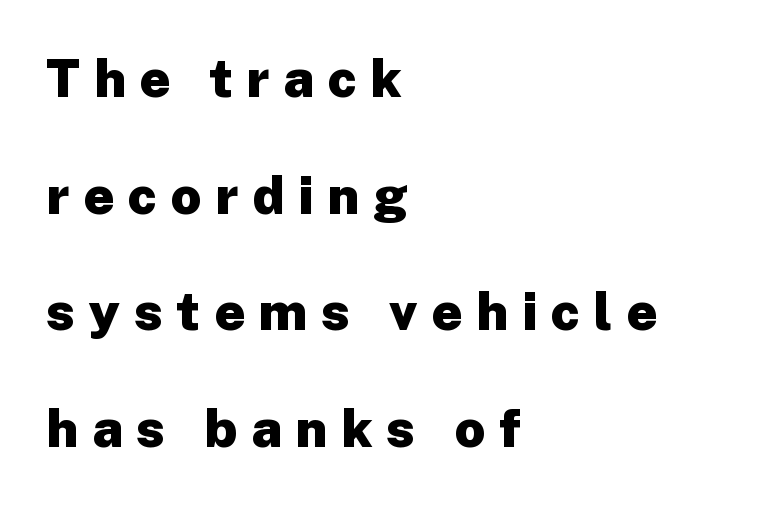
Q: Is the text bold? A: Yes.
Q: Is the text italic (slanted)? A: No, it is upright.
Q: Is the typeface a serif or a sans-serif typeface? A: Sans-serif.
Q: Is the text underlined? A: No.
Q: How is the paragraph aligned? A: Left-aligned.
Q: Is the spacing between letters normal or unusually wide? A: Unusually wide.
Q: Is the spacing between lines tight, normal or loose? A: Loose.
Q: Width (condensed, normal, or wide)? A: Normal.
Q: Stroke contrast? A: Low.
Q: x-height? A: Medium.
Q: Monospaced? A: No.
